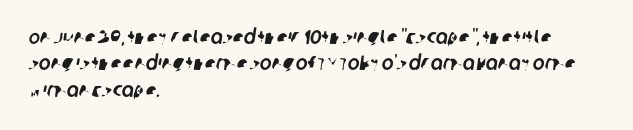
Q: Is the text underlined? A: No.
Q: How is the paragraph aligned? A: Left-aligned.
Q: Is the spacing between letters normal or unusually wide? A: Normal.
Q: Is the spacing between lines tight, normal or loose? A: Normal.
